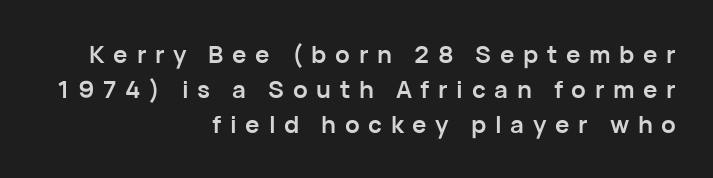
{"italic": "no", "bold": "yes", "underline": "no", "align": "right", "line_spacing": "normal", "line_spacing_ratio": 1.45, "letter_spacing": "wide", "letter_spacing_em": 0.36, "glyph_px": 24}
